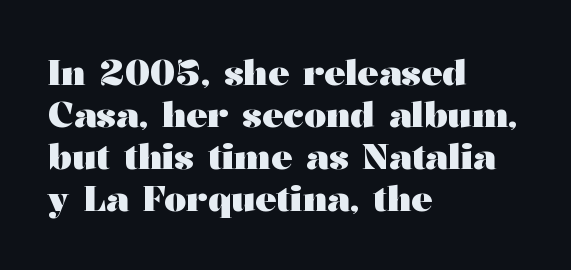
A classic flush-left, rag-right setting is used for this passage. The space directly below the letters is spotless. Proportional: the letters do not fall into vertical columns. The axis of the letterforms is exactly vertical. You could call the tracking neutral — neither tight nor loose. Chunky letters — that's bold for sure.
